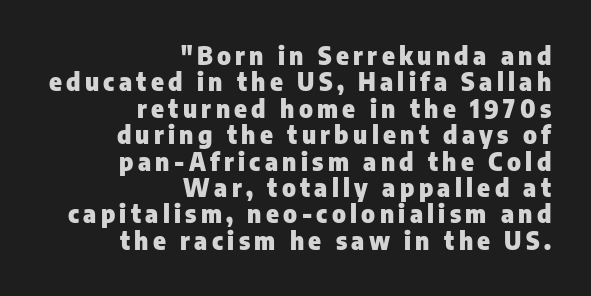
{"italic": "no", "bold": "yes", "underline": "no", "align": "right", "line_spacing": "tight", "line_spacing_ratio": 1.1, "glyph_px": 24}
